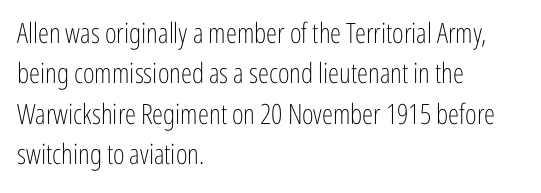
The image shows 28 px light, condensed sans-serif type, upright; set left-aligned, normal line spacing (1.44x), normal letter spacing, not underlined; low stroke contrast and a medium x-height.
